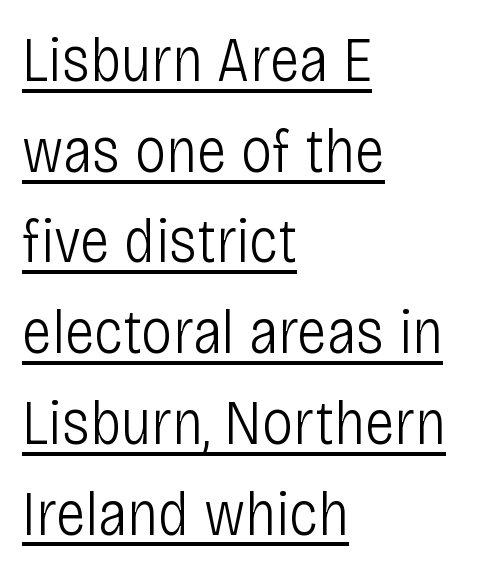
Leading matches the norm, producing a regular column. Nobody touched the tracking dial on this one. Serifs: no, the terminals of the letterforms are clean. You could not count columns in this text — the font is proportionally spaced. Each line starts at the same left margin while the right side varies. The glyphs are accompanied by a horizontal stroke just below them.
